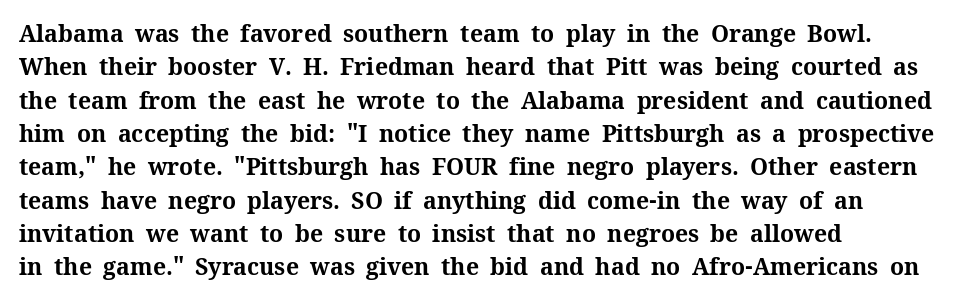
Every letter is thick-stroked: bold, no question. The space directly below the letters is spotless. How would I describe the line gaps? Plain and ordinary. A classic flush-left, rag-right setting is used for this passage. The specimen reads as upright at a glance.
